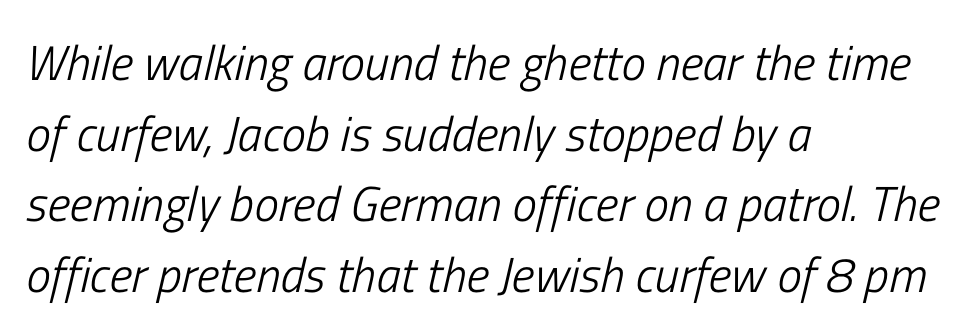
{"italic": "yes", "lean": "right", "slant_degrees": 13, "bold": "no", "weight": "light", "width": "condensed", "stroke_contrast": "low", "x_height": "medium", "monospaced": "no", "underline": "no", "align": "left", "line_spacing": "normal", "line_spacing_ratio": 1.44, "letter_spacing": "normal", "letter_spacing_em": 0.0, "glyph_px": 49}
